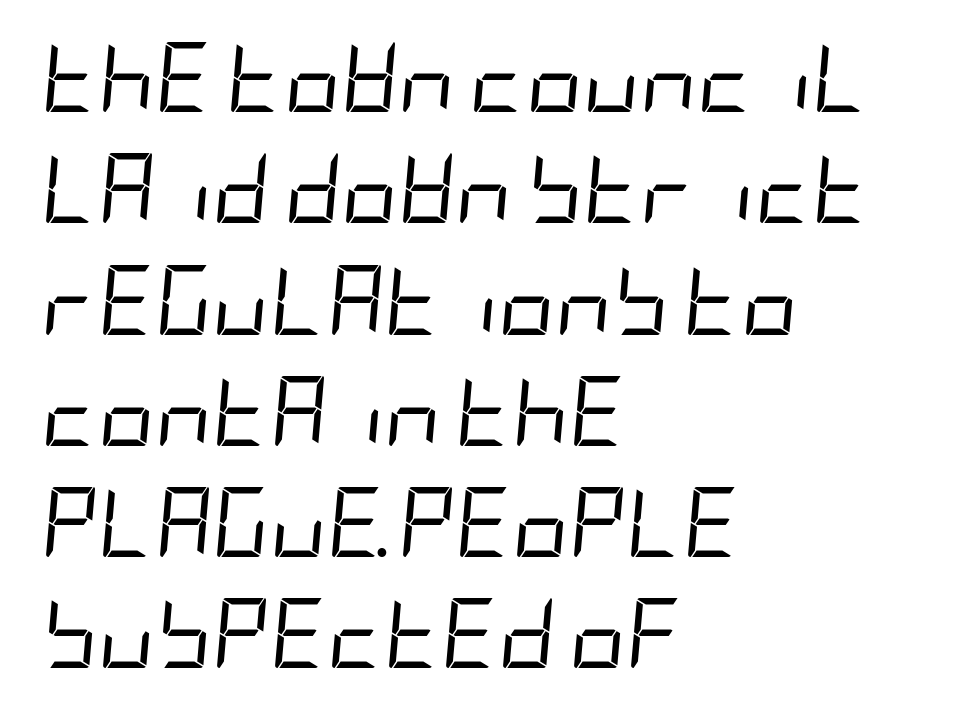
Q: Is the text bold? A: No.
Q: Is the text italic (slanted)? A: Yes, it leans right by about 5 degrees.
Q: Is the text underlined? A: No.
Q: How is the paragraph aligned? A: Left-aligned.
Q: Is the spacing between letters normal or unusually wide? A: Normal.
Q: Is the spacing between lines tight, normal or loose? A: Normal.
Q: Width (condensed, normal, or wide)? A: Condensed.
Q: Stroke contrast? A: Low.
Q: x-height? A: Large.
